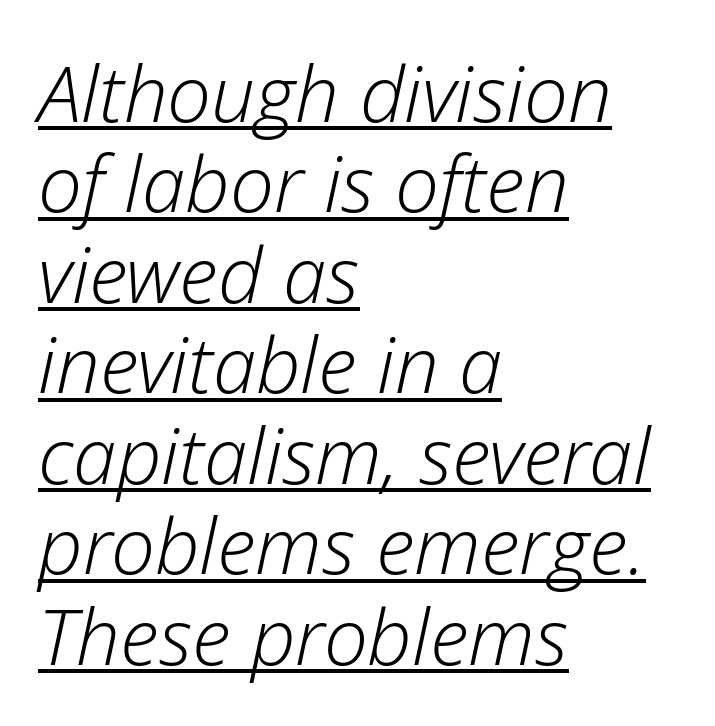
The image shows 78 px light type, italic (leaning right); set left-aligned, line spacing 1.16x, normal letter spacing, underlined; low stroke contrast and a medium x-height.
